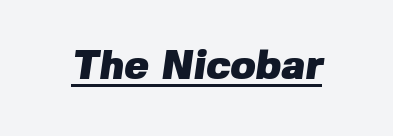
{"serif": "no", "bold": "yes", "weight": "heavy", "width": "normal", "stroke_contrast": "low", "x_height": "medium", "monospaced": "no", "underline": "yes", "letter_spacing": "normal", "letter_spacing_em": 0.0, "glyph_px": 41}
